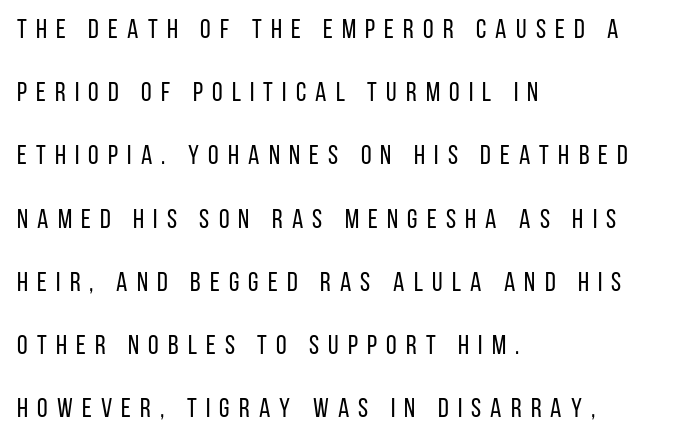
The image shows 27 px text type, upright; set left-aligned, loose line spacing (2.34x), unusually wide letter spacing (+0.34 em), not underlined.
